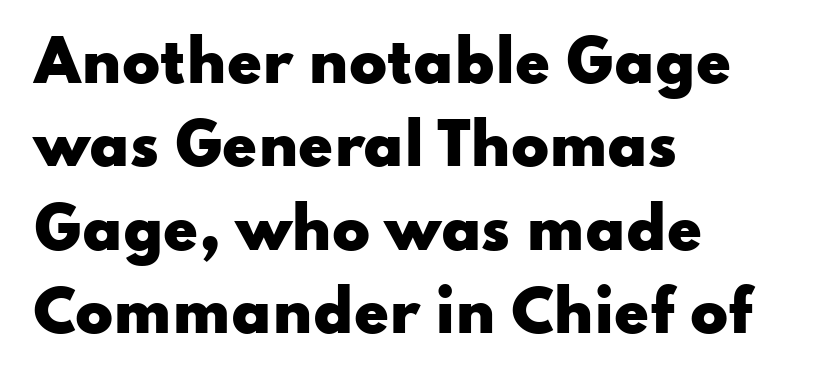
The image shows 56 px heavy, wide sans-serif type, upright; set left-aligned, normal line spacing (1.49x), normal letter spacing, not underlined; low stroke contrast and a small x-height.
